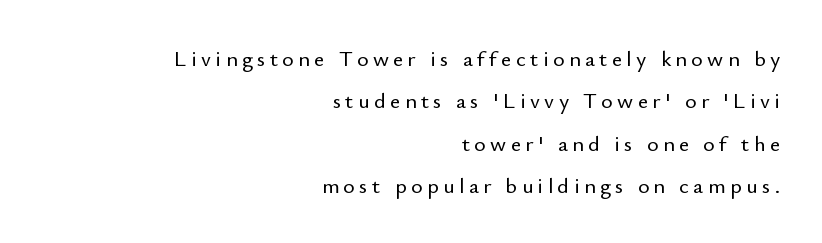
Q: Is the text italic (slanted)? A: No, it is upright.
Q: Is the text underlined? A: No.
Q: How is the paragraph aligned? A: Right-aligned.
Q: Is the spacing between letters normal or unusually wide? A: Unusually wide.
Q: Is the spacing between lines tight, normal or loose? A: Loose.
